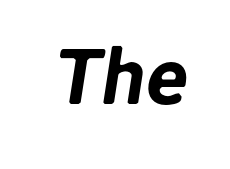
{"serif": "no", "width": "normal", "stroke_contrast": "low", "x_height": "medium", "monospaced": "no", "underline": "no", "letter_spacing": "normal", "letter_spacing_em": 0.0, "glyph_px": 78}
